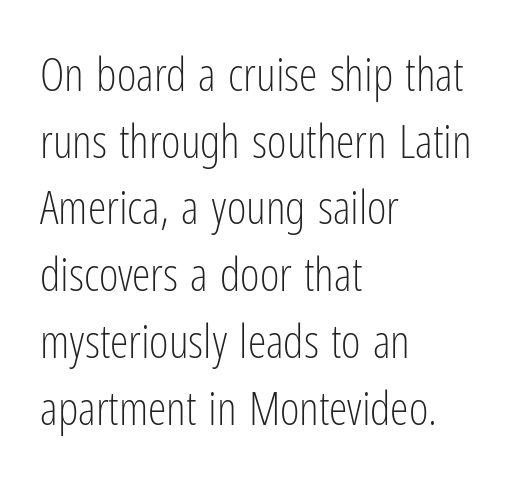
{"serif": "no", "italic": "no", "bold": "no", "weight": "light", "width": "condensed", "stroke_contrast": "low", "x_height": "medium", "monospaced": "no", "underline": "no", "align": "left", "line_spacing": "normal", "line_spacing_ratio": 1.42, "letter_spacing": "normal", "letter_spacing_em": 0.0, "glyph_px": 47}
